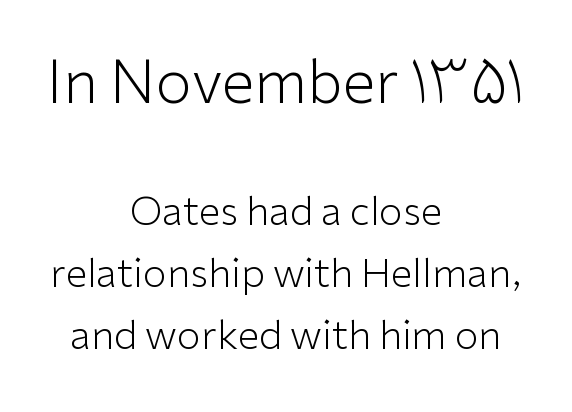
Do the letters lean? They stand straight. Quick note: interline space is typical. The string is rendered with underlining switched off. Type style note: lacks serifs.
